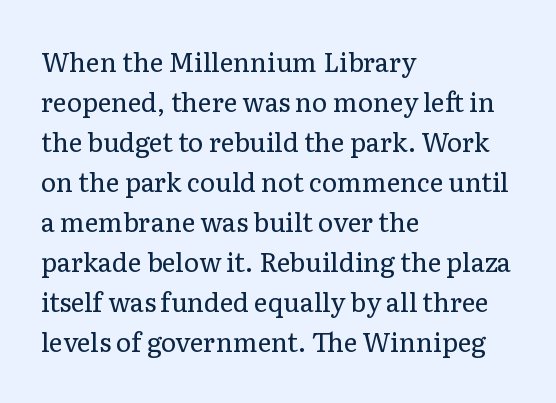
Descender tails drop into unmarked territory. Stroke mass is kept to a normal reading level or below. Default kerning and tracking; the words read as compact shapes. Teacher's note: observe the even left margin — that is flush-left alignment.
